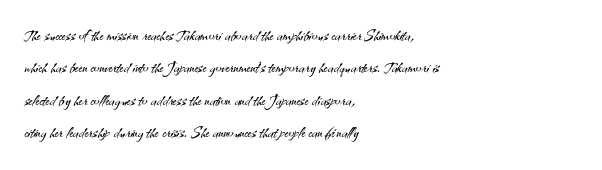
The image shows 21 px text type; set left-aligned, normal line spacing (1.54x), normal letter spacing, not underlined.
